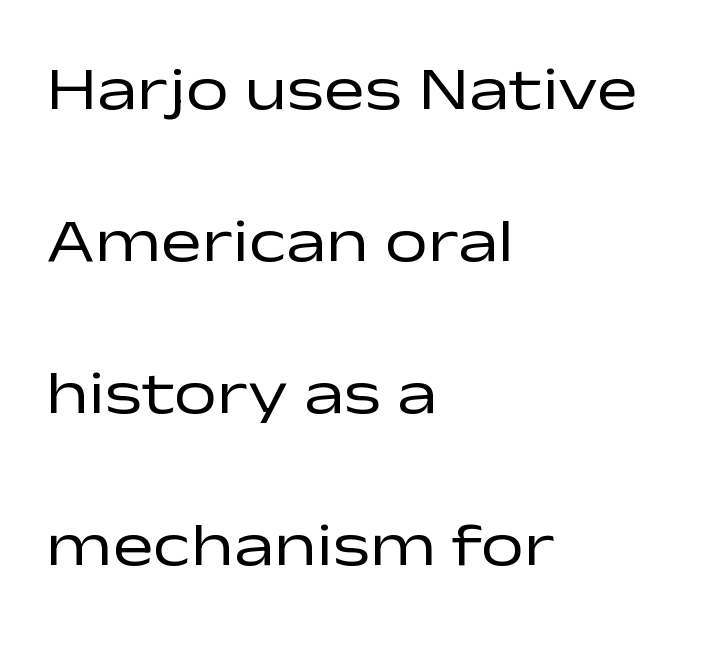
Q: Is the text bold? A: No.
Q: Is the text italic (slanted)? A: No, it is upright.
Q: Is the typeface a serif or a sans-serif typeface? A: Sans-serif.
Q: Is the text underlined? A: No.
Q: How is the paragraph aligned? A: Left-aligned.
Q: Is the spacing between letters normal or unusually wide? A: Normal.
Q: Is the spacing between lines tight, normal or loose? A: Loose.
Q: Width (condensed, normal, or wide)? A: Wide.
Q: Stroke contrast? A: Low.
Q: x-height? A: Medium.
Q: Monospaced? A: No.
